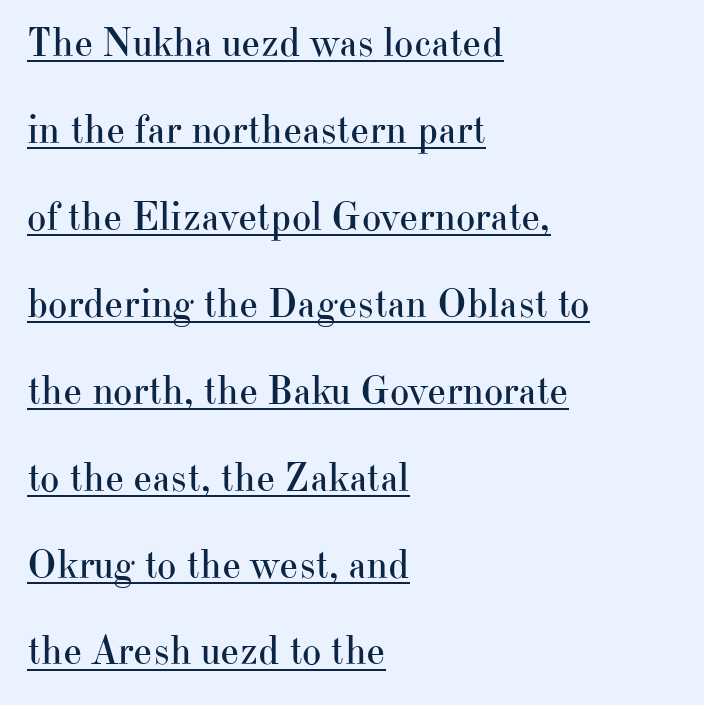
Q: Is the text bold? A: No.
Q: Is the text italic (slanted)? A: No, it is upright.
Q: Is the typeface a serif or a sans-serif typeface? A: Serif.
Q: Is the text underlined? A: Yes.
Q: How is the paragraph aligned? A: Left-aligned.
Q: Is the spacing between letters normal or unusually wide? A: Normal.
Q: Is the spacing between lines tight, normal or loose? A: Loose.
Q: Width (condensed, normal, or wide)? A: Normal.
Q: Stroke contrast? A: High.
Q: x-height? A: Small.
Q: Monospaced? A: No.
